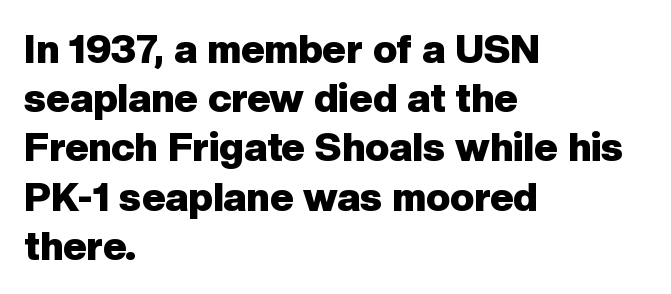
Caption: multi-line text, flush left, ragged right. The font is running at its bold setting. The passage shown has conventional tracking throughout. Does the lettering tilt? It doesn't — this is upright.
